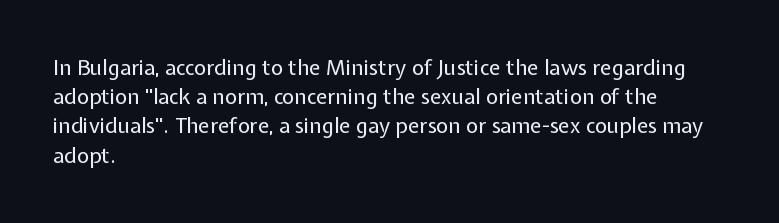
The image shows 21 px text type, upright; set left-aligned, normal line spacing (1.39x), normal letter spacing, not underlined.
